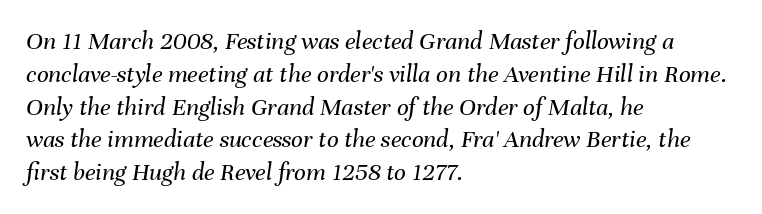
Descenders are the only things crossing below the line. Nothing heavy about these letters — not bold at all. The rendering anchors every line to the left-hand side. The letters are slanted; this is an italic face.
